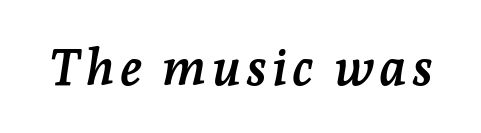
Q: Is the text bold? A: Yes.
Q: Is the text italic (slanted)? A: Yes, it leans right by about 7 degrees.
Q: Is the typeface a serif or a sans-serif typeface? A: Serif.
Q: Is the text underlined? A: No.
Q: Width (condensed, normal, or wide)? A: Normal.
Q: Stroke contrast? A: Low.
Q: x-height? A: Medium.
Q: Monospaced? A: No.
